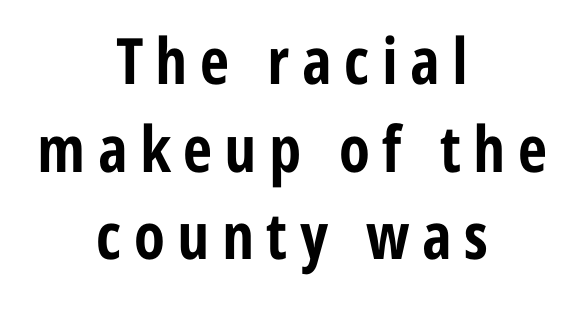
Does the lettering tilt? It doesn't — this is upright. Rows of type keep a routine distance in the vertical direction. In terms of weight, the rendering is a true, heavy bold. Any mark beneath the type? The region is blank. Spacing verdict: proportional, widths tailored to each character.
